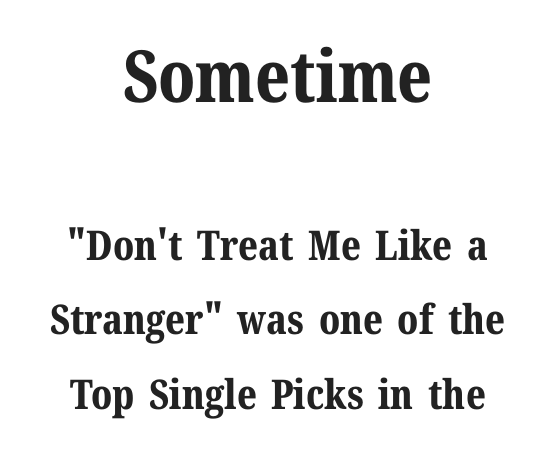
The image shows 72 px bold serif type, upright; set centered, line spacing 1.82x, normal letter spacing, not underlined; the first (top) block is 1.76x larger; medium stroke contrast and a medium x-height.
